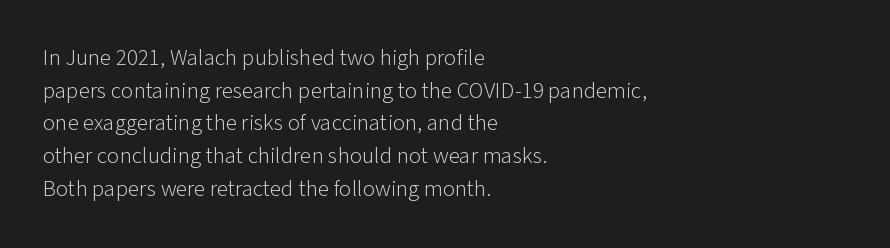
Q: Is the text bold? A: No.
Q: Is the text italic (slanted)? A: No, it is upright.
Q: Is the text underlined? A: No.
Q: How is the paragraph aligned? A: Left-aligned.
Q: Is the spacing between letters normal or unusually wide? A: Normal.
Q: Is the spacing between lines tight, normal or loose? A: Normal.
